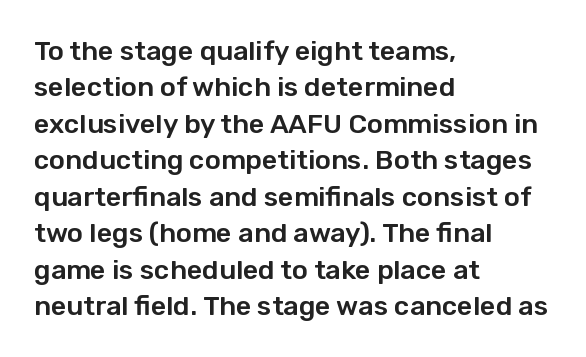
The image shows 27 px text type, upright; set left-aligned, normal line spacing (1.35x), normal letter spacing, not underlined.
